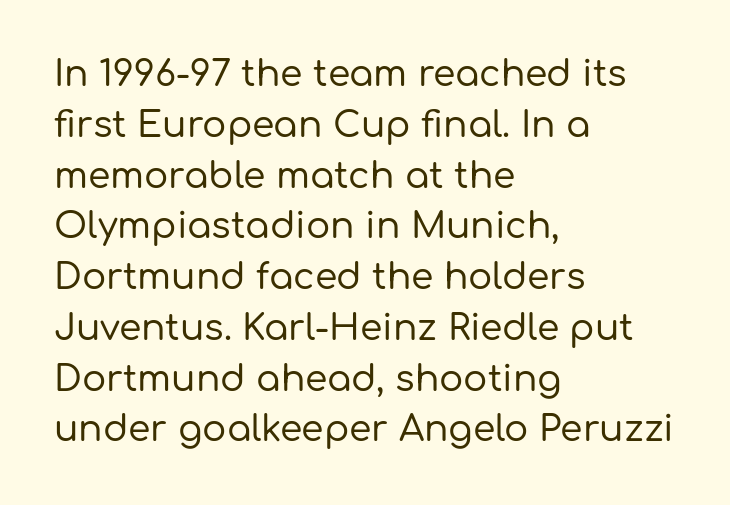
The image shows 36 px sans-serif type, upright; set left-aligned, normal line spacing (1.41x), normal letter spacing, not underlined; low stroke contrast and a medium x-height.
